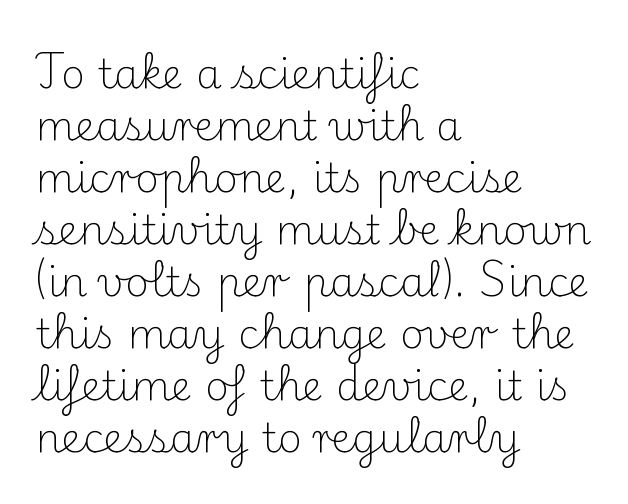
{"serif": "yes", "italic": "no", "bold": "no", "weight": "light", "width": "normal", "stroke_contrast": "medium", "x_height": "small", "monospaced": "no", "underline": "no", "align": "left", "line_spacing": "normal", "line_spacing_ratio": 1.27, "letter_spacing": "normal", "letter_spacing_em": 0.0, "glyph_px": 41}
